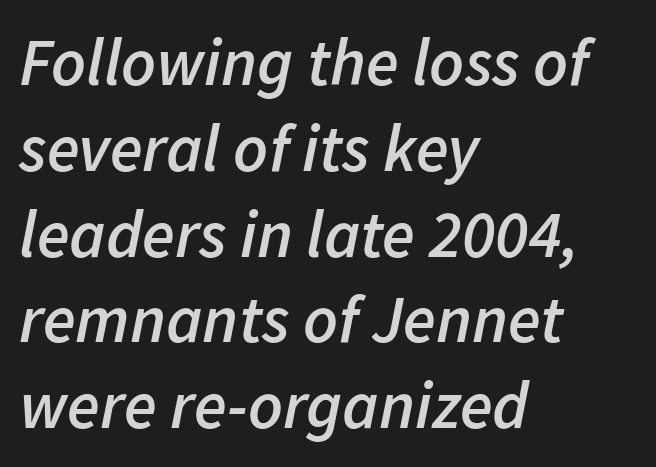
{"italic": "yes", "lean": "right", "slant_degrees": 11, "bold": "semi", "weight": "semibold", "width": "normal", "stroke_contrast": "low", "x_height": "medium", "monospaced": "no", "underline": "no", "align": "left", "line_spacing": "normal", "line_spacing_ratio": 1.28, "letter_spacing": "normal", "letter_spacing_em": 0.0, "glyph_px": 67}
